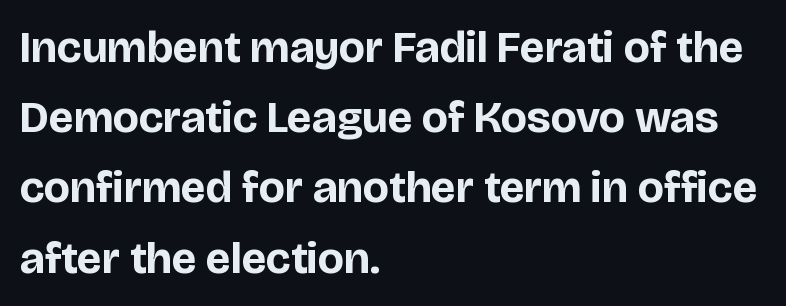
The image shows 45 px bold sans-serif type, upright; set left-aligned, normal line spacing (1.56x), normal letter spacing, not underlined; low stroke contrast and a large x-height.
